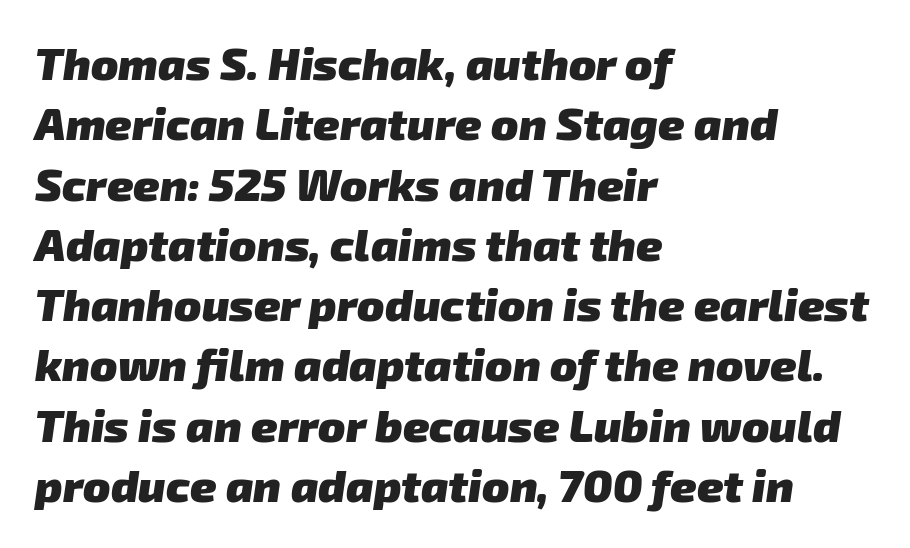
{"serif": "no", "bold": "yes", "weight": "heavy", "width": "normal", "stroke_contrast": "low", "x_height": "medium", "monospaced": "no", "underline": "no", "align": "left", "line_spacing": "normal", "line_spacing_ratio": 1.34, "letter_spacing": "normal", "letter_spacing_em": 0.0, "glyph_px": 45}
